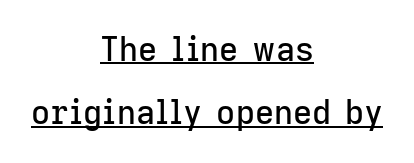
Q: Is the text italic (slanted)? A: No, it is upright.
Q: Is the typeface a serif or a sans-serif typeface? A: Sans-serif.
Q: Is the text underlined? A: Yes.
Q: How is the paragraph aligned? A: Centered.
Q: Is the spacing between letters normal or unusually wide? A: Normal.
Q: Is the spacing between lines tight, normal or loose? A: Loose.
Q: Width (condensed, normal, or wide)? A: Normal.
Q: Stroke contrast? A: Low.
Q: x-height? A: Medium.
Q: Monospaced? A: No.
